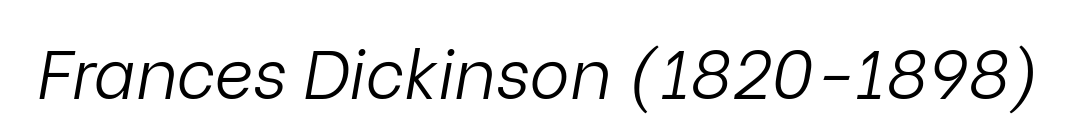
The zone under the glyphs is completely vacant. Quick note: italic. Here the designer chose a conventional face with non-uniform glyph widths. Students, note that the glyphs here touch the page at normal intervals.
